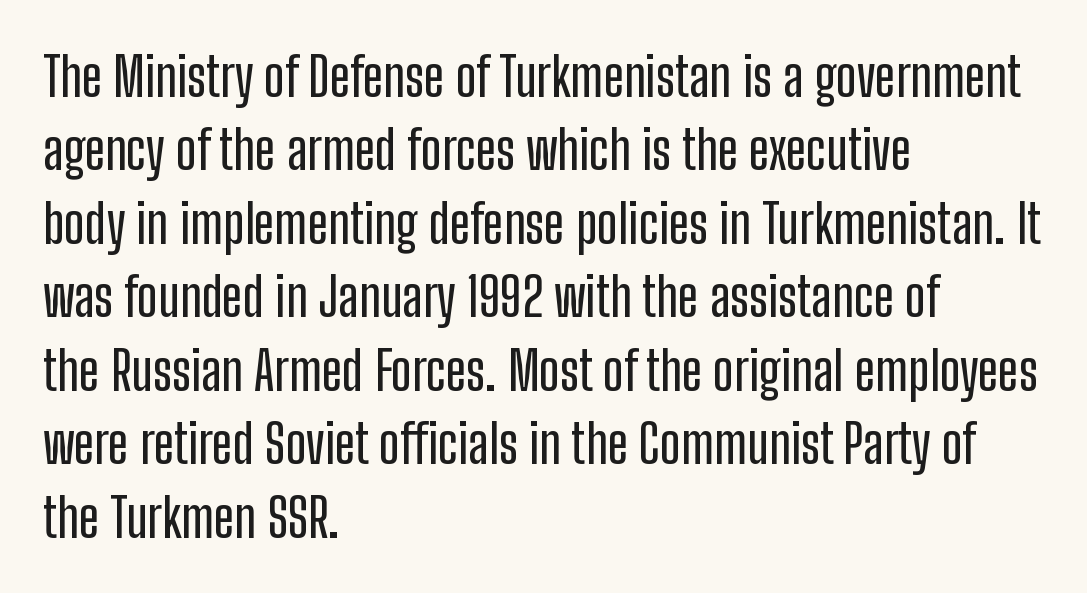
{"serif": "no", "italic": "no", "width": "condensed", "stroke_contrast": "low", "x_height": "medium", "monospaced": "no", "underline": "no", "align": "left", "line_spacing": "normal", "line_spacing_ratio": 1.36, "letter_spacing": "normal", "letter_spacing_em": 0.0, "glyph_px": 54}
